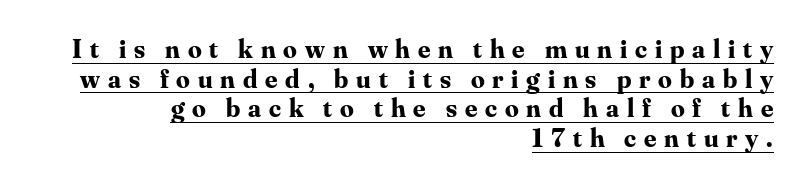
Does a line run under the words? Yes, clearly. Style check: upright. Typesetter's note: full bold, strokes at maximum text heaviness. Honestly, the letter spacing is so wide it's the main thing you notice. Is there much room between lines? No — they nearly touch. Does the copy run flush right? Yes — the right margin is perfectly even.
